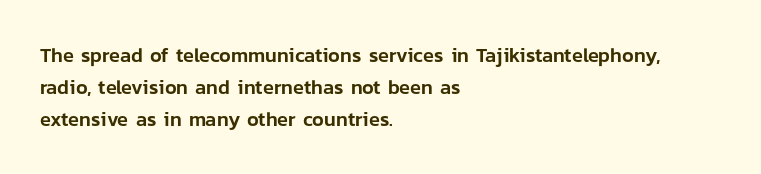
The letterforms sit shoulder to shoulder at normal distance. Ordinary non-slanted type is in use. All the whitespace from short lines collects on the right. The space between consecutive lines is moderate. The area under the type is left untouched.
